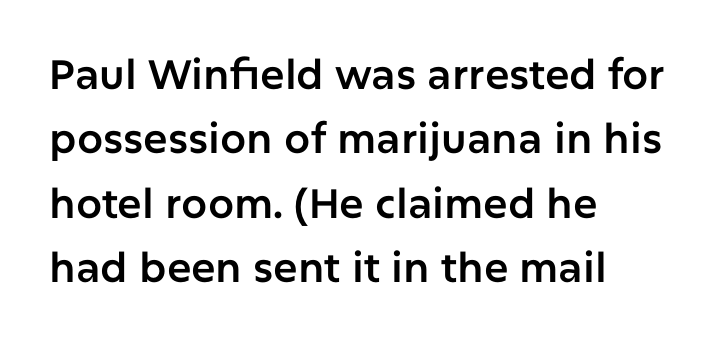
Q: Is the text italic (slanted)? A: No, it is upright.
Q: Is the typeface a serif or a sans-serif typeface? A: Sans-serif.
Q: Is the text underlined? A: No.
Q: How is the paragraph aligned? A: Left-aligned.
Q: Is the spacing between letters normal or unusually wide? A: Normal.
Q: Is the spacing between lines tight, normal or loose? A: Normal.
Q: Width (condensed, normal, or wide)? A: Normal.
Q: Stroke contrast? A: Low.
Q: x-height? A: Medium.
Q: Monospaced? A: No.
